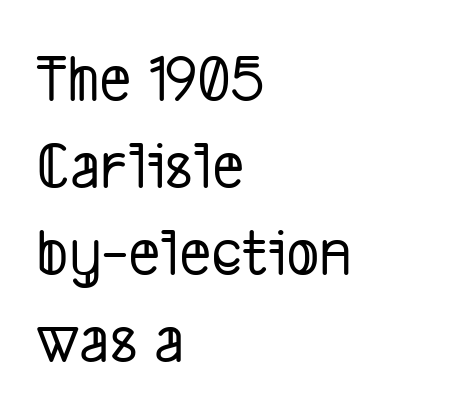
{"serif": "no", "width": "condensed", "stroke_contrast": "low", "x_height": "medium", "monospaced": "no", "underline": "no", "align": "left", "line_spacing": "normal", "line_spacing_ratio": 1.26, "letter_spacing": "normal", "letter_spacing_em": 0.0, "glyph_px": 69}
